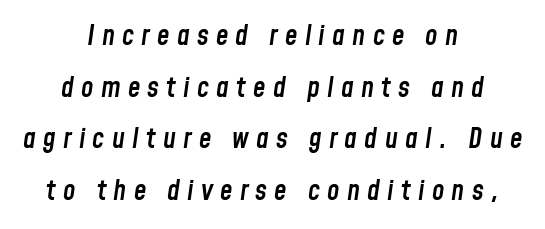
The image shows 28 px semibold, condensed type, italic (leaning right); set centered, line spacing 1.84x, unusually wide letter spacing (+0.26 em), not underlined; low stroke contrast and a medium x-height.
